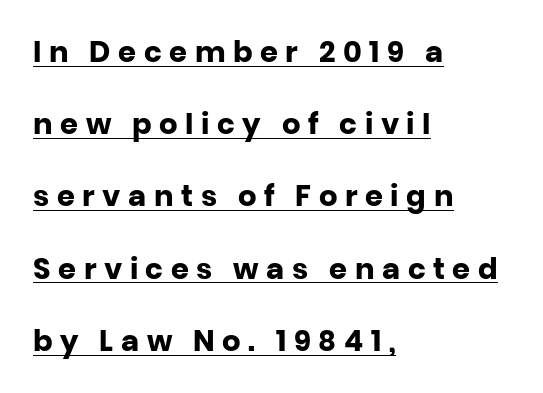
The image shows 29 px heavy sans-serif type, upright; set left-aligned, loose line spacing (2.49x), unusually wide letter spacing (+0.26 em), underlined; low stroke contrast and a large x-height.
